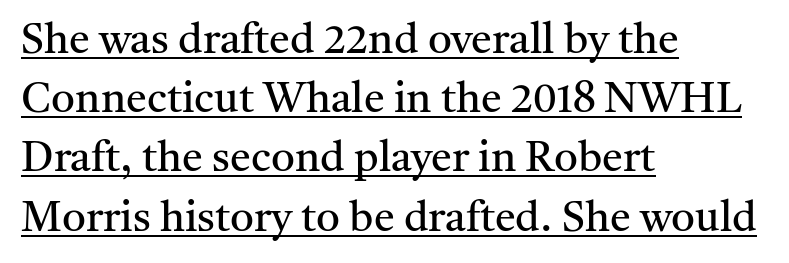
The paragraph shown leans on its left margin. The rendering shows small feet on the letterforms — a serif design. Caption: lettering with a line underneath. No chunkiness to these letters — they're not bold. There is no visible air inserted between adjacent glyphs. In terms of leading, this rendering sits right in the middle.
